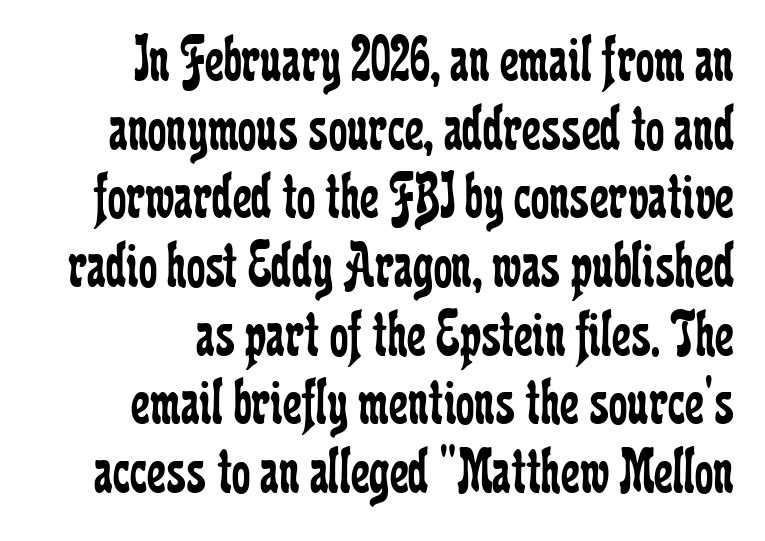
Spacing verdict: proportional, widths tailored to each character. Unlike italic type, these characters show no tilt at all. The tracking reads as untouched default to a designer's eye. Letterform terminals end in serifs throughout the passage. Underlining? Definitely not there. Reading down the column, the eye jumps only a short way to each next line.
